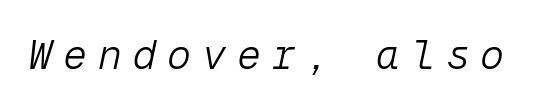
The image shows 40 px light type, italic (leaning right), monospaced; set unusually wide letter spacing (+0.27 em), not underlined; low stroke contrast and a medium x-height.
